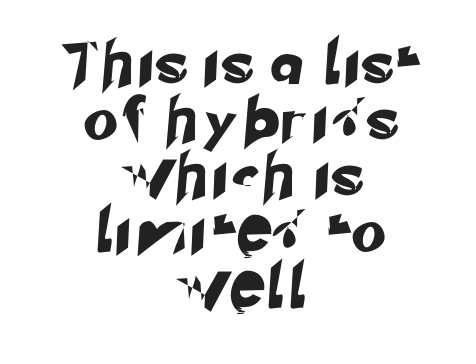
Q: Is the typeface a serif or a sans-serif typeface? A: Sans-serif.
Q: Is the text underlined? A: No.
Q: How is the paragraph aligned? A: Centered.
Q: Is the spacing between letters normal or unusually wide? A: Unusually wide.
Q: Is the spacing between lines tight, normal or loose? A: Normal.
Q: Width (condensed, normal, or wide)? A: Normal.
Q: Stroke contrast? A: Low.
Q: x-height? A: Small.
Q: Monospaced? A: No.
